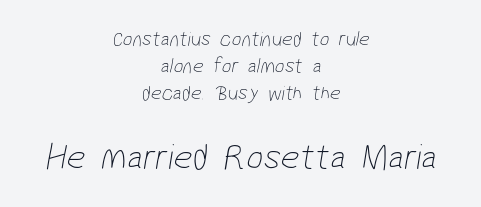
{"serif": "no", "bold": "no", "weight": "thin", "width": "condensed", "stroke_contrast": "low", "x_height": "medium", "monospaced": "no", "underline": "no", "align": "center", "line_spacing": "normal", "line_spacing_ratio": 1.28, "letter_spacing": "normal", "letter_spacing_em": 0.0, "larger_block": "second", "size_ratio": 1.76, "glyph_px": 37}
